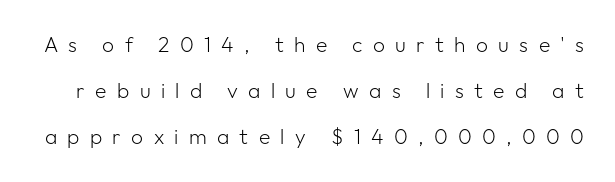
The space between consecutive lines is lavish. Beneath every word, the page is bare. These lines were composed using upright roman letters. The letterforms sit at book weight or below. The gaps between neighbouring characters are conspicuously large.
